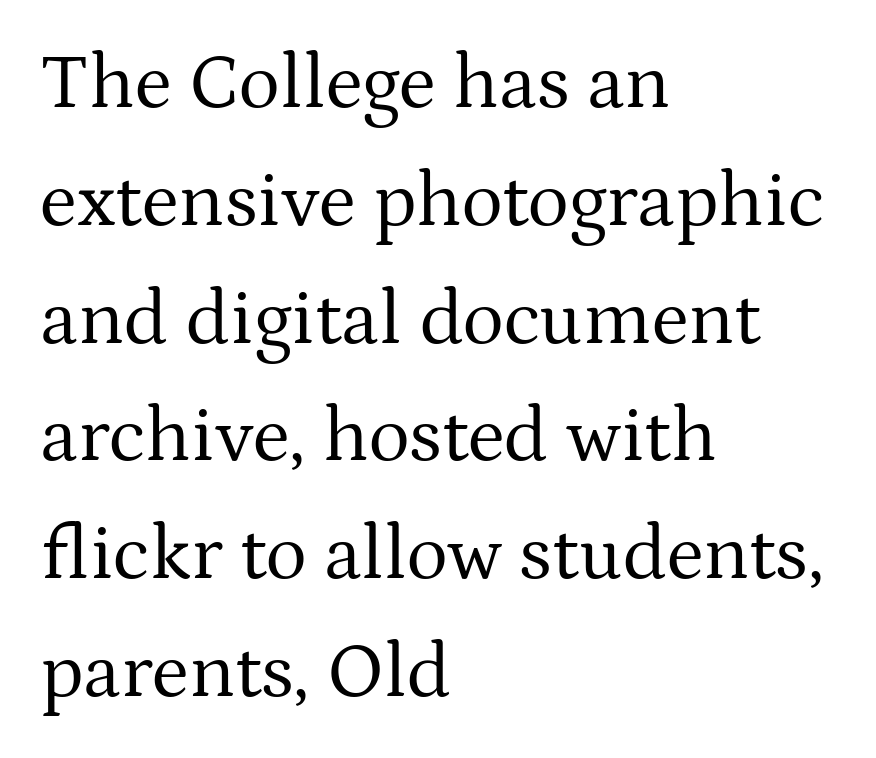
The image shows 78 px regular-weight serif type, upright; set left-aligned, normal line spacing (1.51x), normal letter spacing, not underlined; medium stroke contrast and a medium x-height.
